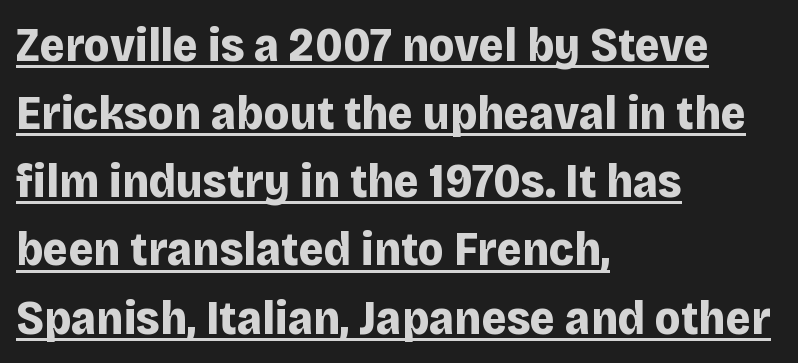
Q: Is the text bold? A: Yes.
Q: Is the text italic (slanted)? A: No, it is upright.
Q: Is the typeface a serif or a sans-serif typeface? A: Sans-serif.
Q: Is the text underlined? A: Yes.
Q: How is the paragraph aligned? A: Left-aligned.
Q: Is the spacing between letters normal or unusually wide? A: Normal.
Q: Is the spacing between lines tight, normal or loose? A: Normal.
Q: Width (condensed, normal, or wide)? A: Normal.
Q: Stroke contrast? A: Low.
Q: x-height? A: Large.
Q: Monospaced? A: No.
